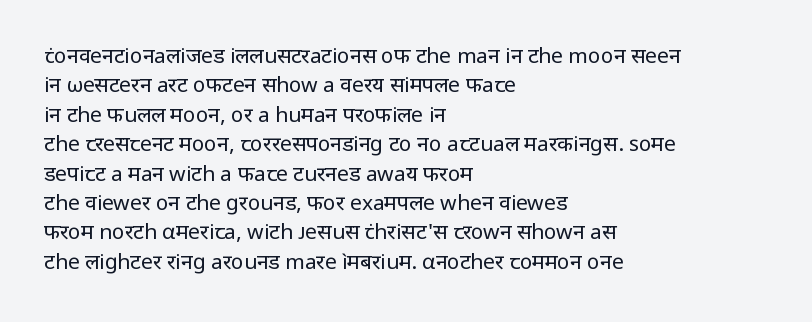
A clean baseline with only descenders dipping below it. If you drew a line through each stem, it would be perfectly vertical. Honestly, the row spacing looks completely unremarkable. Is this a heavy cut? Hardly; it is regular or lighter.
